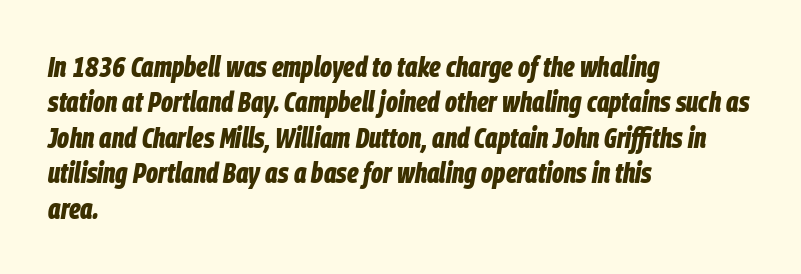
{"italic": "yes", "lean": "right", "slant_degrees": 9, "bold": "yes", "weight": "bold", "width": "condensed", "stroke_contrast": "low", "x_height": "large", "monospaced": "no", "underline": "no", "align": "left", "line_spacing_ratio": 1.22, "letter_spacing": "normal", "letter_spacing_em": 0.0, "glyph_px": 29}
